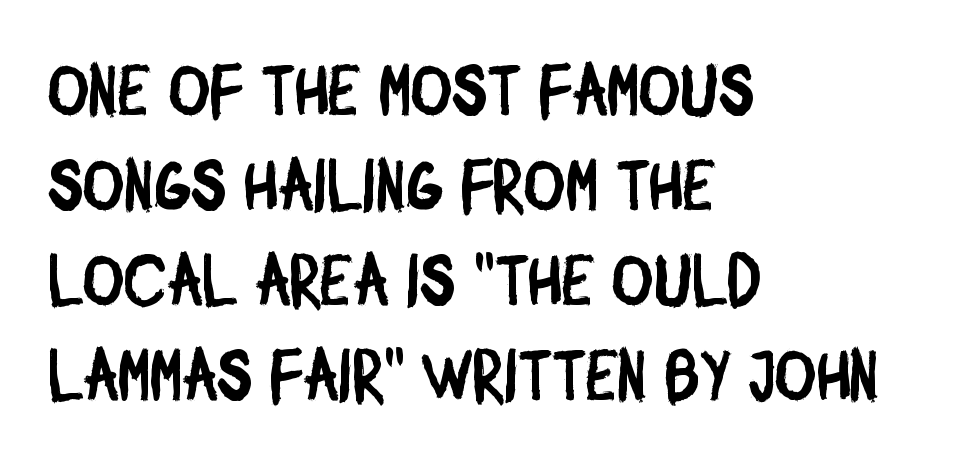
The image shows 71 px condensed sans-serif type; set left-aligned, normal line spacing (1.34x), normal letter spacing, not underlined; low stroke contrast and a large x-height.
